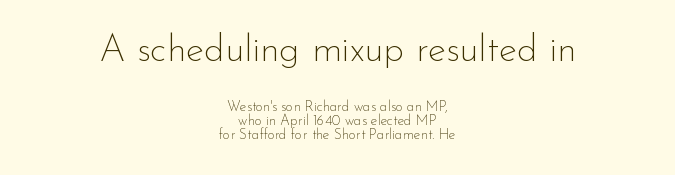
The image shows 38 px thin sans-serif type, upright; set centered, tight line spacing (0.99x), normal letter spacing, not underlined; the first (top) block is 2.71x larger; low stroke contrast and a small x-height.
